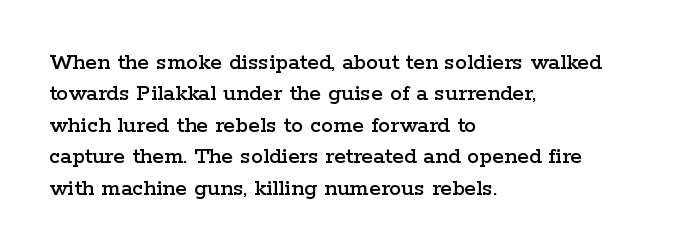
Here the glyphs are tracked normally, forming tight word shapes. Type without underlining. A roman cut, with each character standing at attention. A classic flush-left, rag-right setting is used for this passage.
